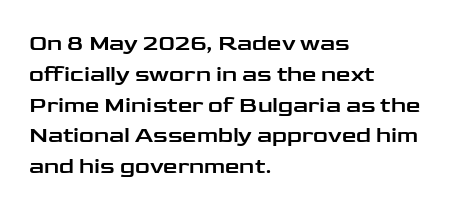
Q: Is the text italic (slanted)? A: No, it is upright.
Q: Is the text underlined? A: No.
Q: How is the paragraph aligned? A: Left-aligned.
Q: Is the spacing between letters normal or unusually wide? A: Normal.
Q: Is the spacing between lines tight, normal or loose? A: Normal.
